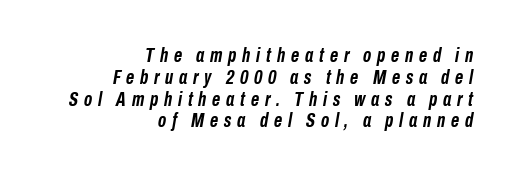
Q: Is the text bold? A: Yes.
Q: Is the text italic (slanted)? A: Yes, it leans right by about 10 degrees.
Q: Is the text underlined? A: No.
Q: How is the paragraph aligned? A: Right-aligned.
Q: Is the spacing between letters normal or unusually wide? A: Unusually wide.
Q: Is the spacing between lines tight, normal or loose? A: Tight.
